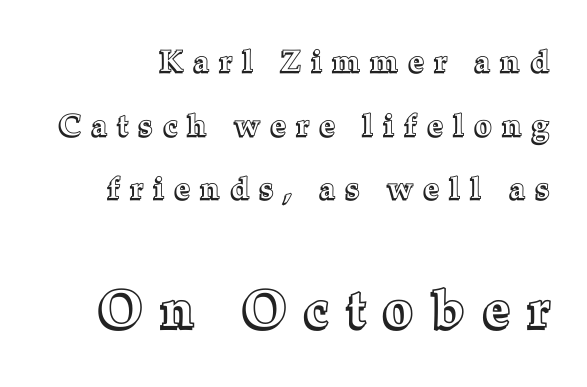
Q: Is the text italic (slanted)? A: No, it is upright.
Q: Is the text underlined? A: No.
Q: Is the spacing between letters normal or unusually wide? A: Unusually wide.
Q: Is the spacing between lines tight, normal or loose? A: Loose.
Q: Which block of text is set in a larger size, the first (top) or the second (bottom)? A: The second (bottom) one.
Q: Width (condensed, normal, or wide)? A: Normal.
Q: x-height? A: Medium.
Q: Monospaced? A: No.
